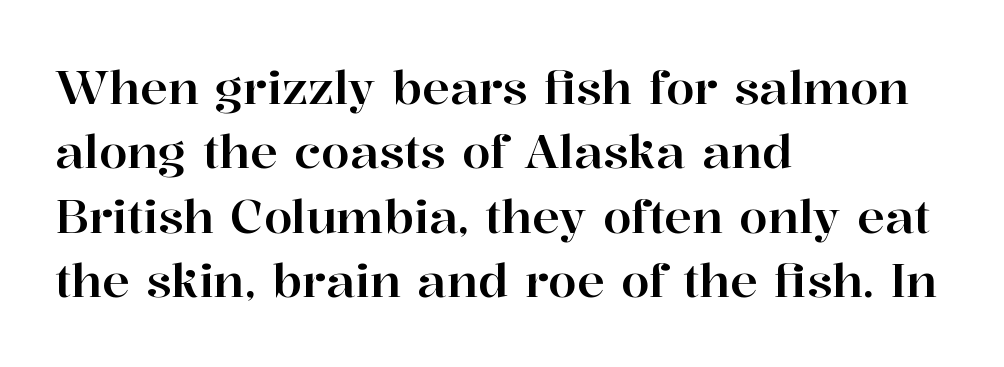
{"serif": "yes", "italic": "no", "width": "normal", "stroke_contrast": "high", "x_height": "medium", "monospaced": "no", "underline": "no", "align": "left", "line_spacing": "normal", "line_spacing_ratio": 1.4, "letter_spacing": "normal", "letter_spacing_em": 0.0, "glyph_px": 46}
